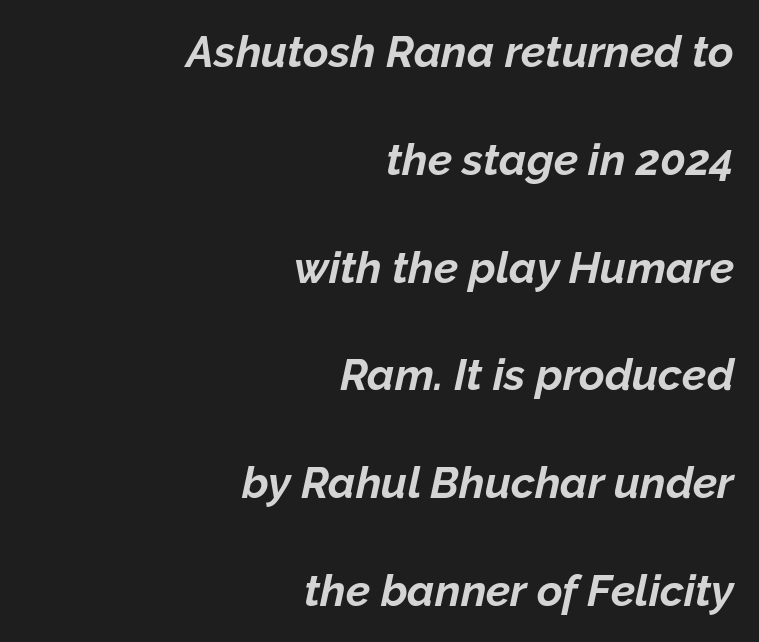
{"italic": "yes", "lean": "right", "slant_degrees": 12, "bold": "yes", "weight": "bold", "width": "normal", "stroke_contrast": "low", "x_height": "medium", "monospaced": "no", "underline": "no", "align": "right", "line_spacing": "loose", "line_spacing_ratio": 2.45, "letter_spacing": "normal", "letter_spacing_em": 0.0, "glyph_px": 44}
